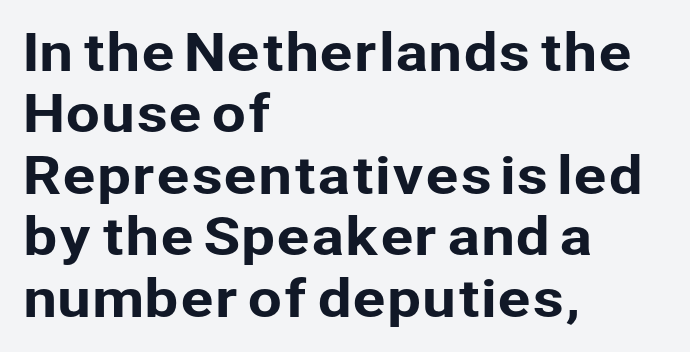
Q: Is the text italic (slanted)? A: No, it is upright.
Q: Is the typeface a serif or a sans-serif typeface? A: Sans-serif.
Q: Is the text underlined? A: No.
Q: How is the paragraph aligned? A: Left-aligned.
Q: Is the spacing between letters normal or unusually wide? A: Normal.
Q: Width (condensed, normal, or wide)? A: Normal.
Q: Stroke contrast? A: Low.
Q: x-height? A: Medium.
Q: Monospaced? A: No.
